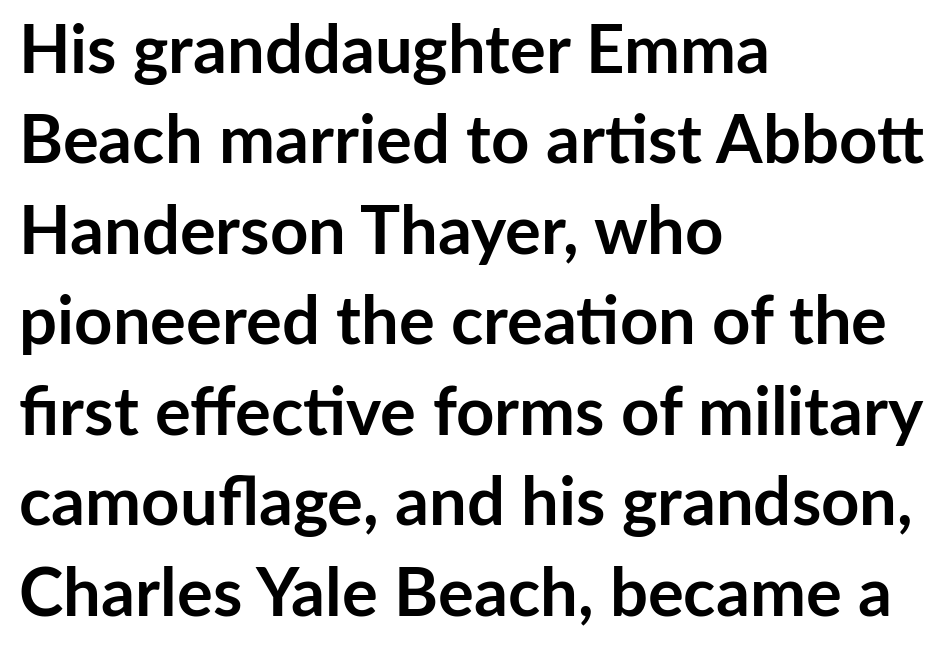
Inter-character spacing is left at the font's built-in metrics. Unmarked baselines from the first word to the last. You can tell from the bare stems that sans-serif type was used. Character widths vary here, with narrow letters taking less room than wide ones. A student would call this left alignment; a typographer would say flush left, rag right. The designer left line spacing at the default.
